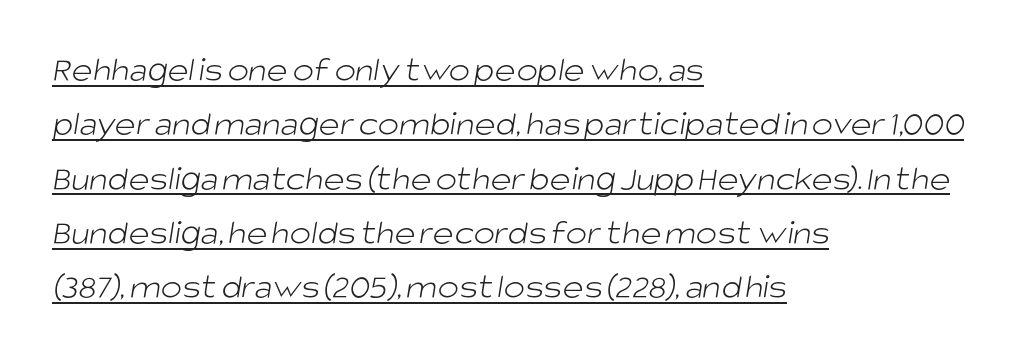
{"serif": "no", "bold": "no", "weight": "light", "width": "normal", "stroke_contrast": "low", "x_height": "large", "monospaced": "no", "underline": "yes", "align": "left", "line_spacing": "normal", "line_spacing_ratio": 1.51, "letter_spacing": "normal", "letter_spacing_em": 0.0, "glyph_px": 36}
